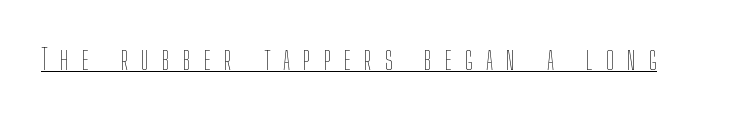
The image shows 29 px thin, condensed type, upright; set unusually wide letter spacing (+0.45 em), underlined; low stroke contrast and a medium x-height.
